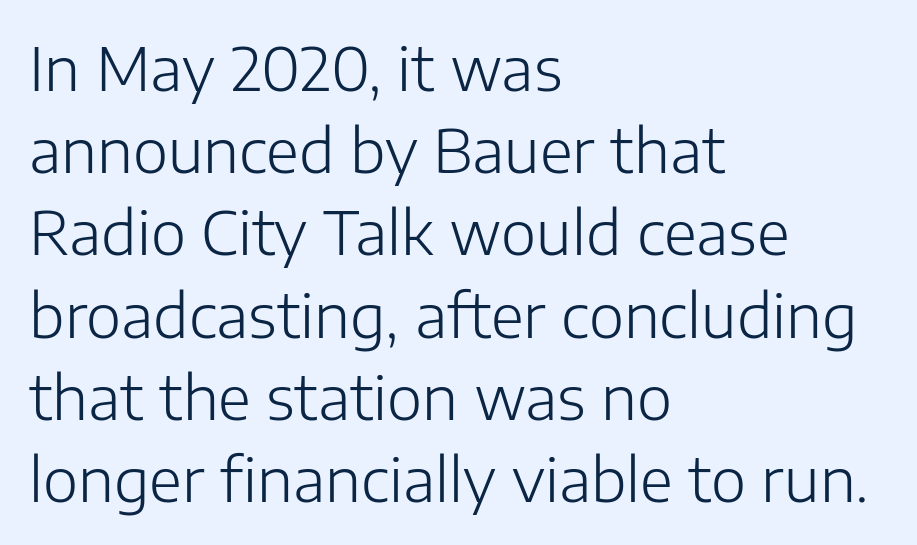
Are there feet on the stems? There aren't — it's a sans. Glyph-to-glyph distance matches everyday printed text. Varying glyph widths throughout — classic text-font behaviour. Vertical spacing — default. Layout note: lines flush left.
